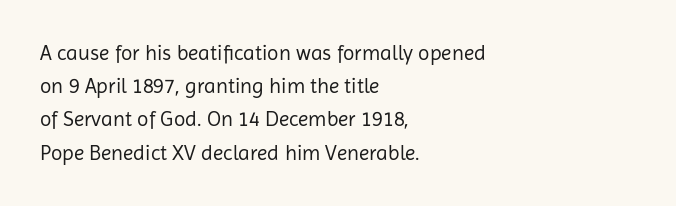
The face looks like a standard text weight, possibly lighter. Short and long lines alike share a common starting point at left. Vertically, the passage feels balanced, rows spaced as you'd expect. A bare baseline throughout the passage. Here the glyphs are tracked normally, forming tight word shapes.
